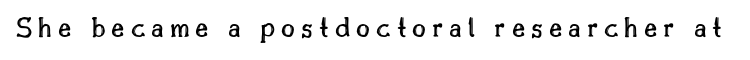
Q: Is the text italic (slanted)? A: No, it is upright.
Q: Is the text underlined? A: No.
Q: Is the spacing between letters normal or unusually wide? A: Unusually wide.
Q: Width (condensed, normal, or wide)? A: Normal.
Q: x-height? A: Small.
Q: Monospaced? A: No.
